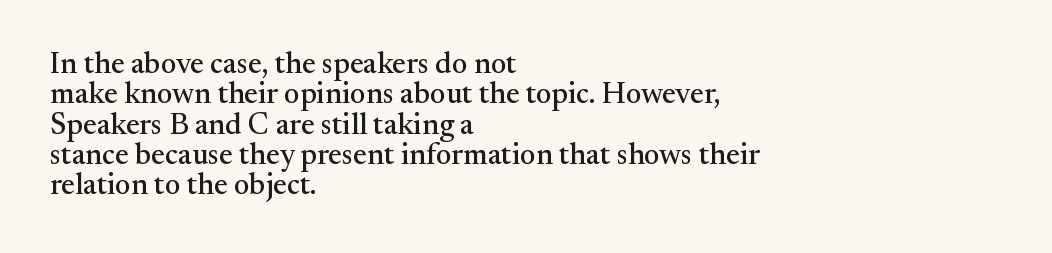
{"serif": "yes", "italic": "no", "width": "normal", "stroke_contrast": "medium", "x_height": "small", "monospaced": "no", "underline": "no", "align": "left", "line_spacing": "tight", "line_spacing_ratio": 1.01, "letter_spacing": "normal", "letter_spacing_em": 0.0, "glyph_px": 30}
